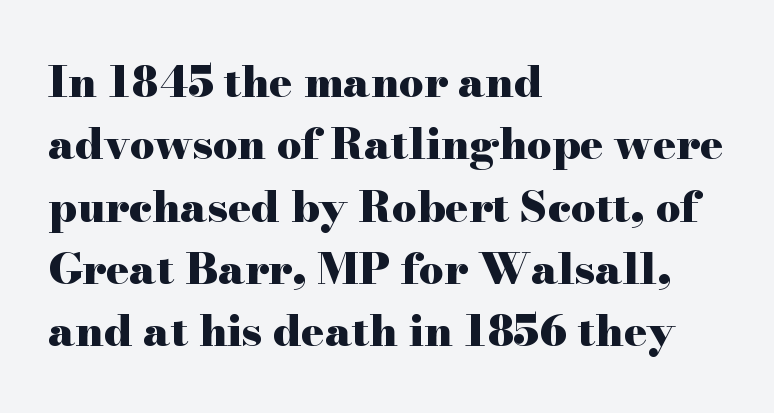
Spacing verdict: proportional, widths tailored to each character. Bare-footed words on every line. If you drew a line through each stem, it would be perfectly vertical. A typesetter would call this leading conventional body-copy spacing.
